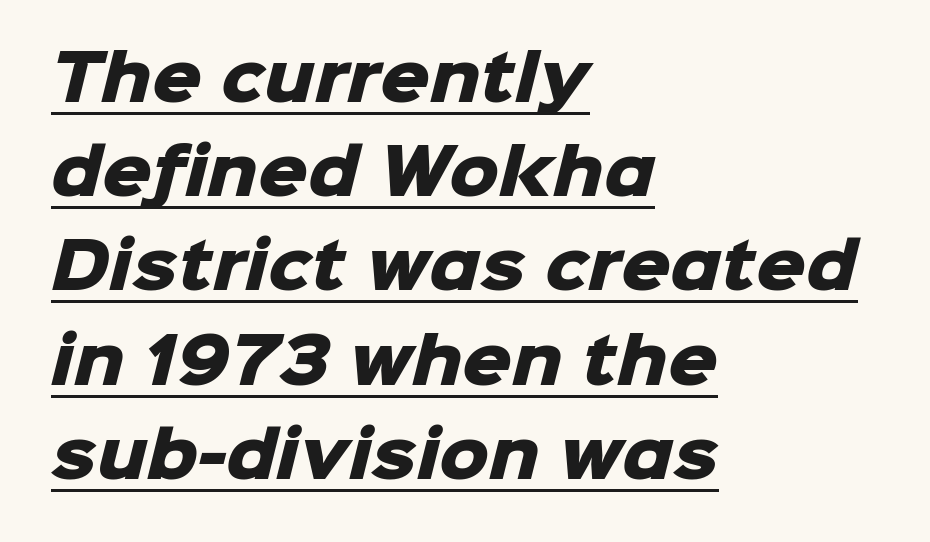
Q: Is the text bold? A: Yes.
Q: Is the typeface a serif or a sans-serif typeface? A: Sans-serif.
Q: Is the text underlined? A: Yes.
Q: How is the paragraph aligned? A: Left-aligned.
Q: Is the spacing between letters normal or unusually wide? A: Normal.
Q: Is the spacing between lines tight, normal or loose? A: Normal.
Q: Width (condensed, normal, or wide)? A: Normal.
Q: Stroke contrast? A: Low.
Q: x-height? A: Medium.
Q: Monospaced? A: No.
